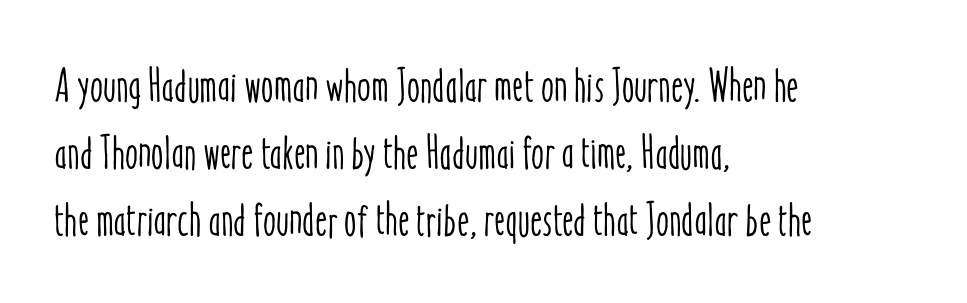
Q: Is the text italic (slanted)? A: No, it is upright.
Q: Is the text underlined? A: No.
Q: How is the paragraph aligned? A: Left-aligned.
Q: Is the spacing between letters normal or unusually wide? A: Normal.
Q: Is the spacing between lines tight, normal or loose? A: Normal.
Q: Width (condensed, normal, or wide)? A: Condensed.
Q: Stroke contrast? A: Low.
Q: x-height? A: Medium.
Q: Monospaced? A: No.
